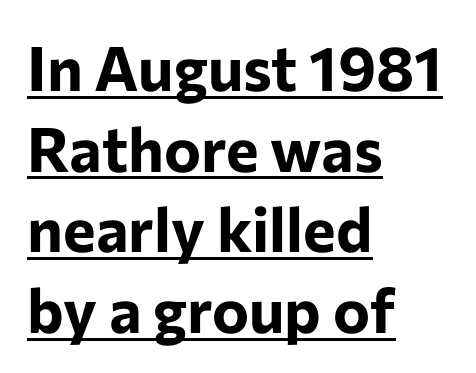
{"serif": "no", "italic": "no", "bold": "yes", "weight": "bold", "width": "normal", "stroke_contrast": "low", "x_height": "medium", "monospaced": "no", "underline": "yes", "align": "left", "line_spacing": "normal", "line_spacing_ratio": 1.3, "letter_spacing": "normal", "letter_spacing_em": 0.0, "glyph_px": 62}
